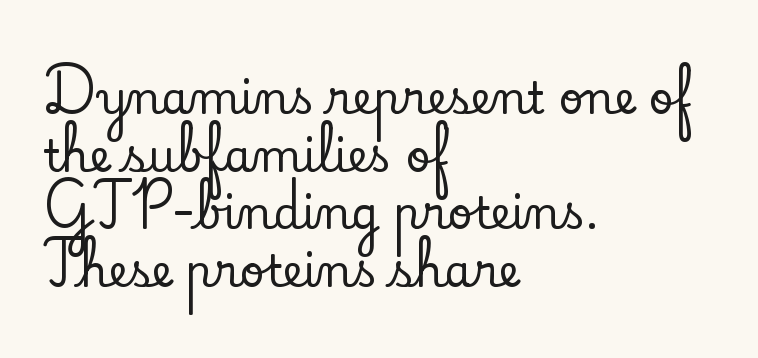
{"serif": "yes", "italic": "no", "width": "normal", "stroke_contrast": "low", "x_height": "small", "monospaced": "no", "underline": "no", "align": "left", "line_spacing": "normal", "line_spacing_ratio": 1.31, "letter_spacing": "normal", "letter_spacing_em": 0.0, "glyph_px": 44}
